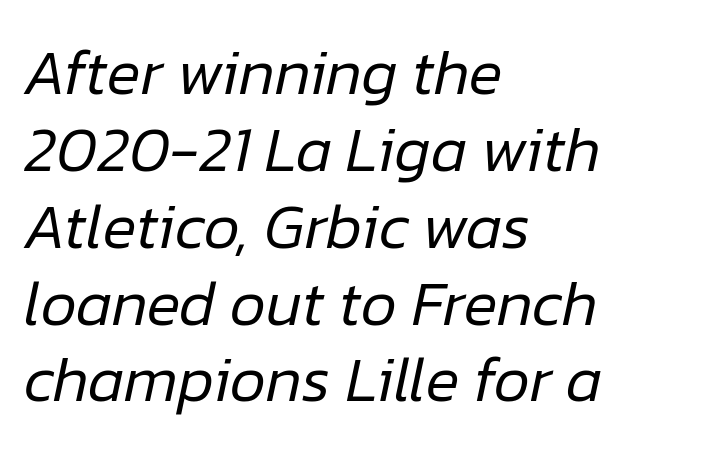
{"italic": "yes", "lean": "right", "slant_degrees": 12, "bold": "no", "weight": "regular", "width": "normal", "stroke_contrast": "low", "x_height": "medium", "monospaced": "no", "underline": "no", "align": "left", "line_spacing_ratio": 1.22, "letter_spacing": "normal", "letter_spacing_em": 0.0, "glyph_px": 63}
